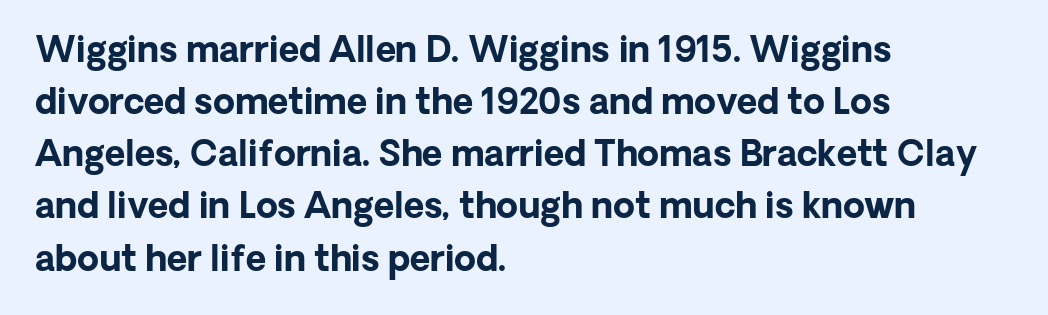
Q: Is the text bold? A: Yes.
Q: Is the text italic (slanted)? A: No, it is upright.
Q: Is the typeface a serif or a sans-serif typeface? A: Sans-serif.
Q: Is the text underlined? A: No.
Q: How is the paragraph aligned? A: Left-aligned.
Q: Is the spacing between letters normal or unusually wide? A: Normal.
Q: Is the spacing between lines tight, normal or loose? A: Normal.
Q: Width (condensed, normal, or wide)? A: Normal.
Q: Stroke contrast? A: Low.
Q: x-height? A: Medium.
Q: Monospaced? A: No.
